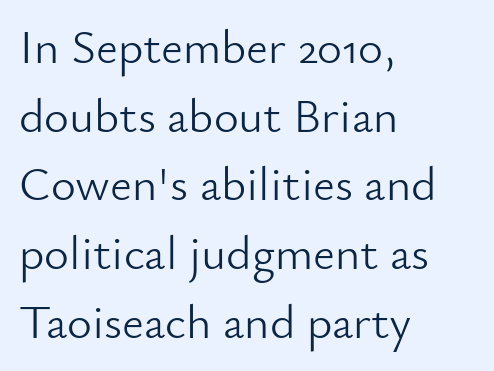
The image shows 48 px light sans-serif type, upright; set left-aligned, normal line spacing (1.43x), normal letter spacing, not underlined; low stroke contrast and a small x-height.
